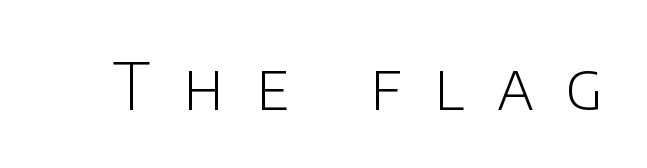
{"serif": "no", "italic": "no", "bold": "no", "weight": "light", "width": "normal", "stroke_contrast": "low", "x_height": "large", "monospaced": "no", "underline": "no", "letter_spacing": "wide", "letter_spacing_em": 0.5, "glyph_px": 65}
